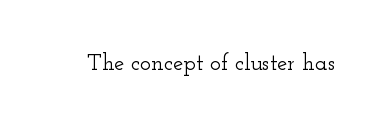
The image shows 23 px text type, upright; set normal letter spacing, not underlined.
